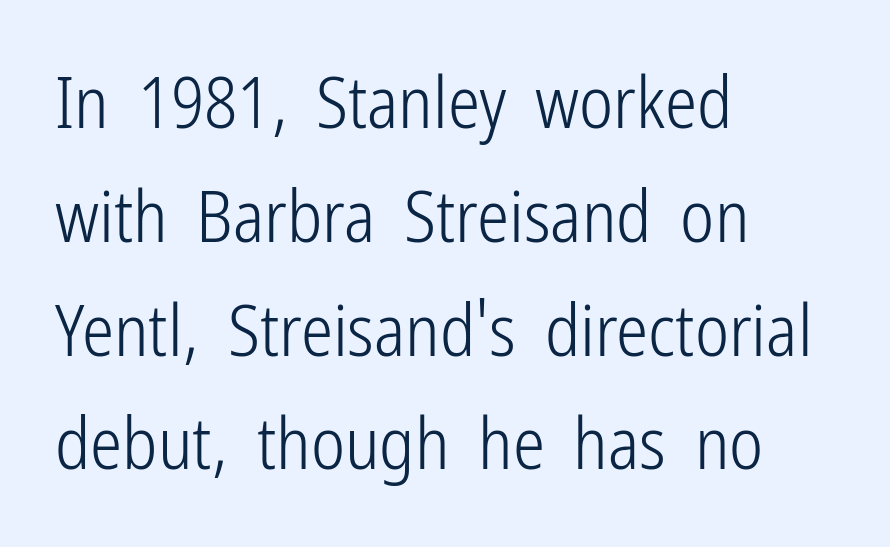
Q: Is the text bold? A: No.
Q: Is the text italic (slanted)? A: No, it is upright.
Q: Is the typeface a serif or a sans-serif typeface? A: Sans-serif.
Q: Is the text underlined? A: No.
Q: How is the paragraph aligned? A: Left-aligned.
Q: Is the spacing between letters normal or unusually wide? A: Normal.
Q: Is the spacing between lines tight, normal or loose? A: Normal.
Q: Width (condensed, normal, or wide)? A: Condensed.
Q: Stroke contrast? A: Low.
Q: x-height? A: Medium.
Q: Monospaced? A: No.
